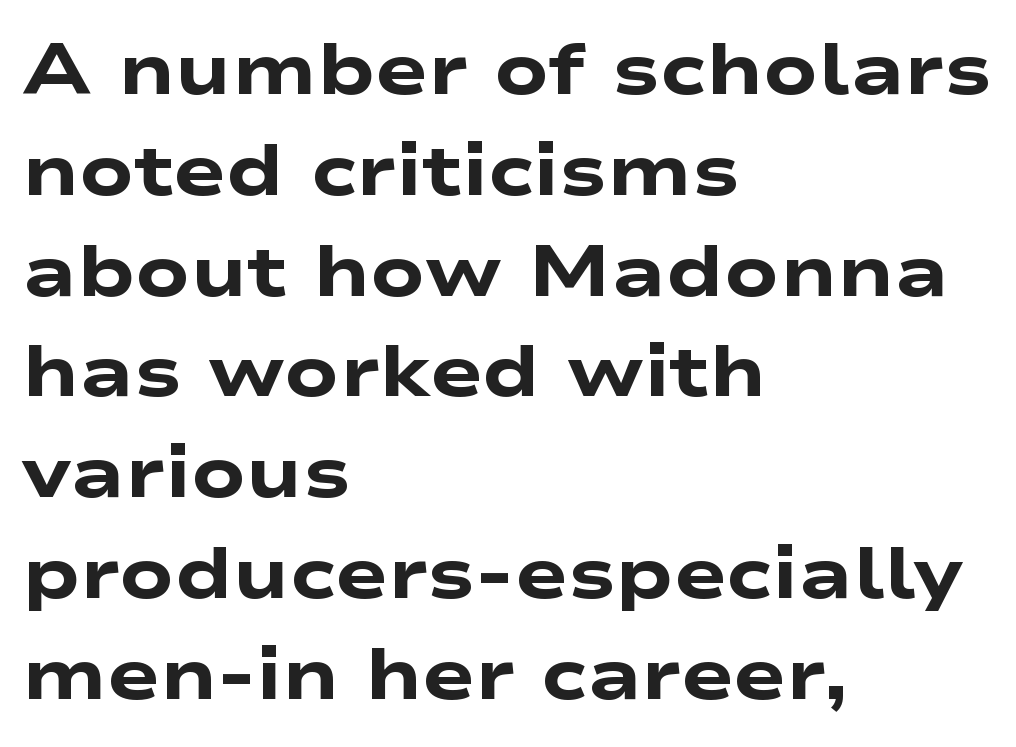
The image shows 71 px heavy, wide sans-serif type; set left-aligned, normal line spacing (1.42x), normal letter spacing, not underlined; low stroke contrast and a medium x-height.
